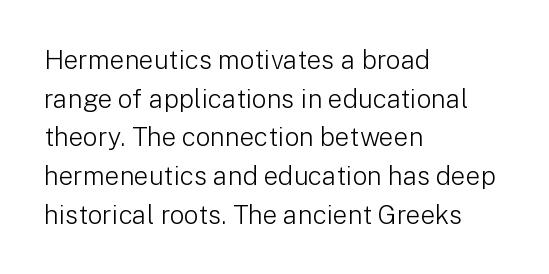
Q: Is the text bold? A: No.
Q: Is the text italic (slanted)? A: No, it is upright.
Q: Is the text underlined? A: No.
Q: How is the paragraph aligned? A: Left-aligned.
Q: Is the spacing between letters normal or unusually wide? A: Normal.
Q: Is the spacing between lines tight, normal or loose? A: Normal.
